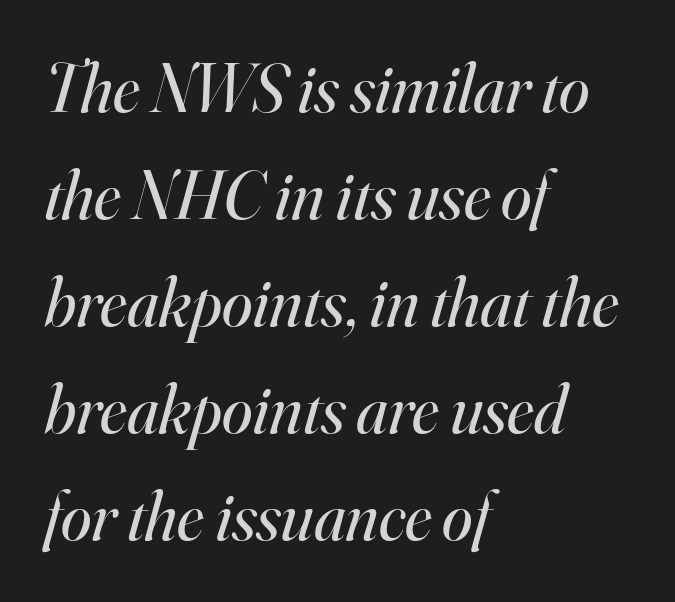
The image shows 69 px regular-weight serif type, italic (leaning right); set left-aligned, normal line spacing (1.55x), normal letter spacing, not underlined; high stroke contrast and a small x-height.
